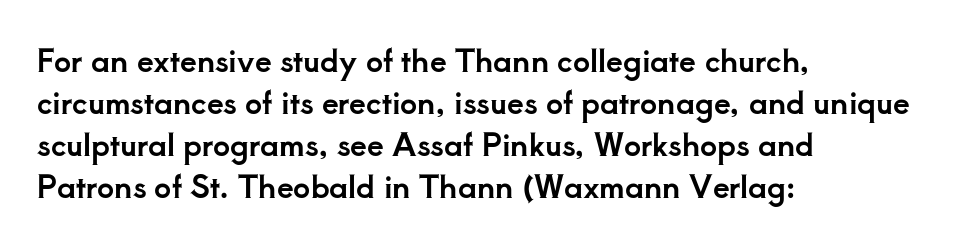
{"serif": "yes", "italic": "no", "width": "normal", "stroke_contrast": "low", "x_height": "small", "monospaced": "no", "underline": "no", "align": "left", "line_spacing": "normal", "line_spacing_ratio": 1.4, "letter_spacing": "normal", "letter_spacing_em": 0.0, "glyph_px": 30}
